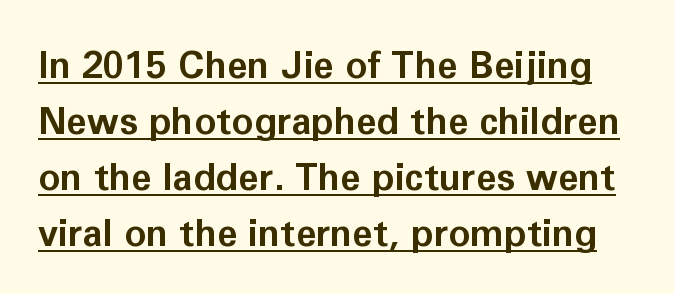
{"serif": "no", "italic": "no", "bold": "yes", "weight": "bold", "width": "normal", "stroke_contrast": "low", "x_height": "medium", "monospaced": "no", "underline": "yes", "line_spacing": "normal", "line_spacing_ratio": 1.51, "letter_spacing": "normal", "letter_spacing_em": 0.0, "glyph_px": 37}
